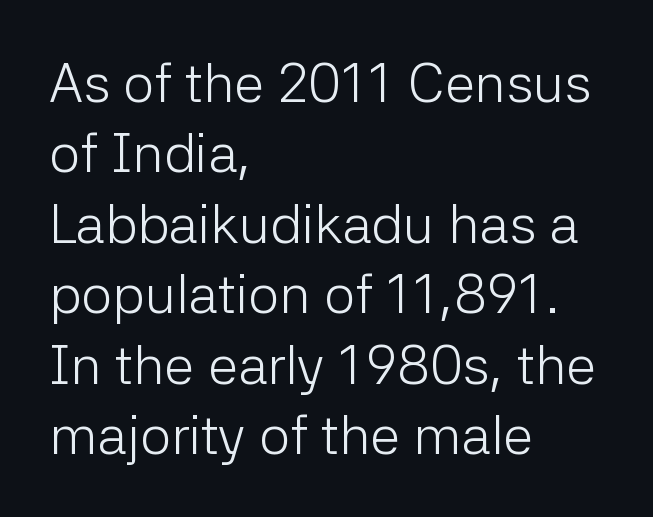
{"serif": "no", "italic": "no", "bold": "no", "weight": "light", "width": "normal", "stroke_contrast": "low", "x_height": "medium", "monospaced": "no", "underline": "no", "align": "left", "line_spacing": "normal", "line_spacing_ratio": 1.28, "letter_spacing": "normal", "letter_spacing_em": 0.0, "glyph_px": 55}
